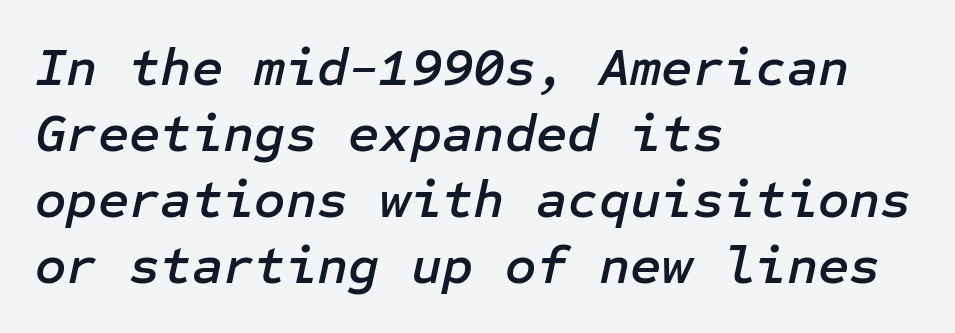
The image shows 54 px text type, italic (leaning right); set left-aligned, line spacing 1.22x, normal letter spacing, not underlined; low stroke contrast and a medium x-height.
